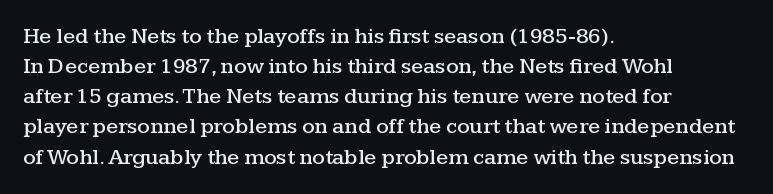
The lettering stays uniformly vertical, giving the passage a roman look. The text block is weighted toward the left margin, trailing off unevenly rightward. A typesetter would call this zero additional tracking. Evenly set lines give the paragraph a standard silhouette.
